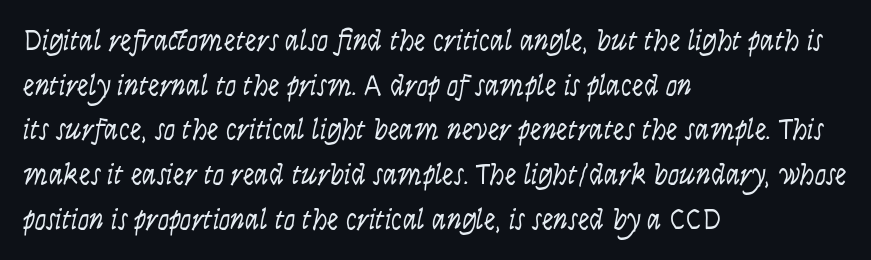
Leftover space on each line is placed entirely after the last word. The glyphs are unaccompanied by any horizontal stroke below them. Weight: in the light-to-regular range. What stands out about the letter spacing? Nothing — it is the standard amount. These lines are composed in type without serifs.
